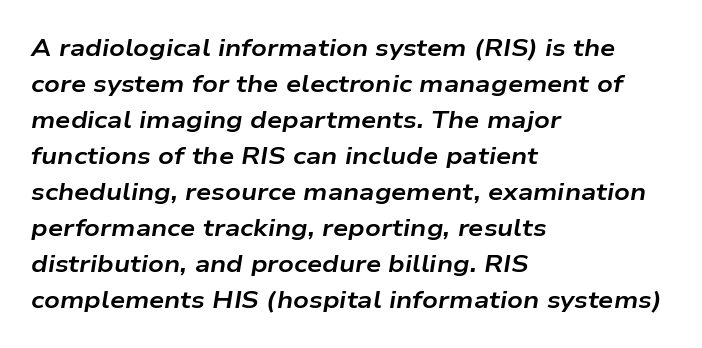
{"italic": "yes", "lean": "right", "slant_degrees": 9, "bold": "yes", "underline": "no", "align": "left", "line_spacing": "normal", "line_spacing_ratio": 1.5, "letter_spacing": "normal", "letter_spacing_em": 0.0, "glyph_px": 24}
